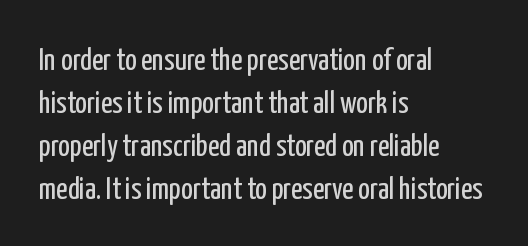
{"serif": "no", "italic": "no", "bold": "no", "weight": "regular", "width": "condensed", "stroke_contrast": "low", "x_height": "medium", "monospaced": "no", "underline": "no", "align": "left", "line_spacing": "normal", "line_spacing_ratio": 1.39, "letter_spacing": "normal", "letter_spacing_em": 0.0, "glyph_px": 31}
